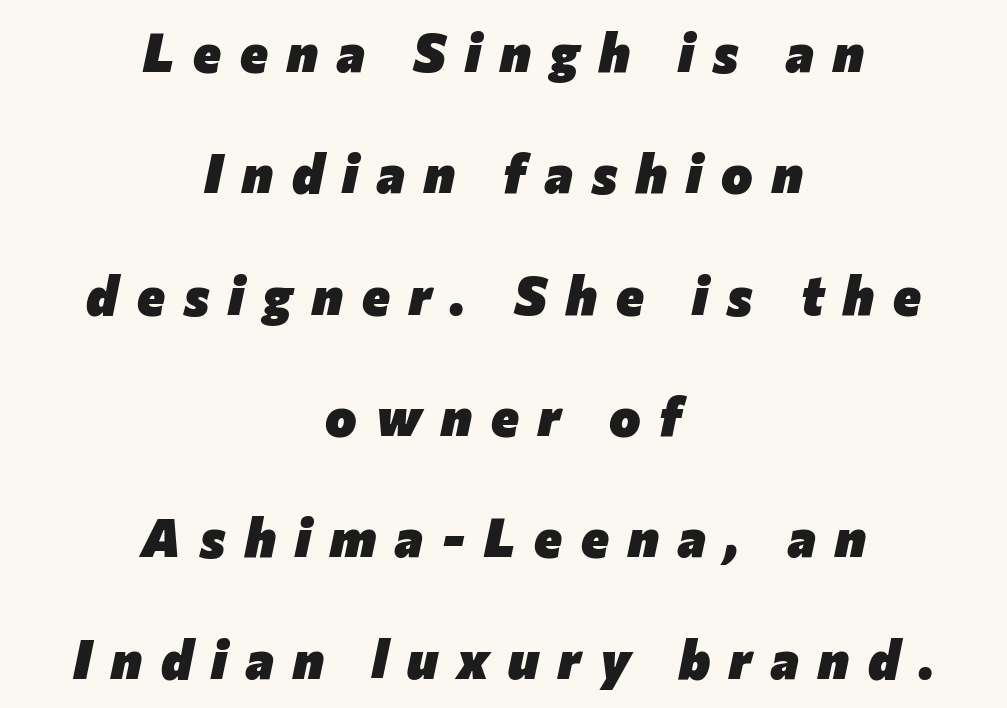
The area under the type is left untouched. Emphasis by weight is at full strength: bold. Baseline-to-baseline distance is far greater than the letter height. These lines are rendered in a variable-pitch font. The whole block is typeset with a tilt. Leftover space on each line is divided equally before and after the words.
